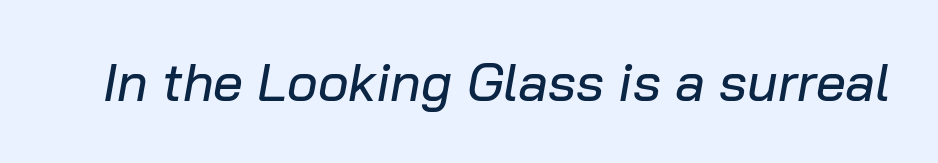
{"italic": "yes", "lean": "right", "slant_degrees": 10, "width": "normal", "stroke_contrast": "low", "x_height": "medium", "monospaced": "no", "underline": "no", "letter_spacing": "normal", "letter_spacing_em": 0.0, "glyph_px": 53}
